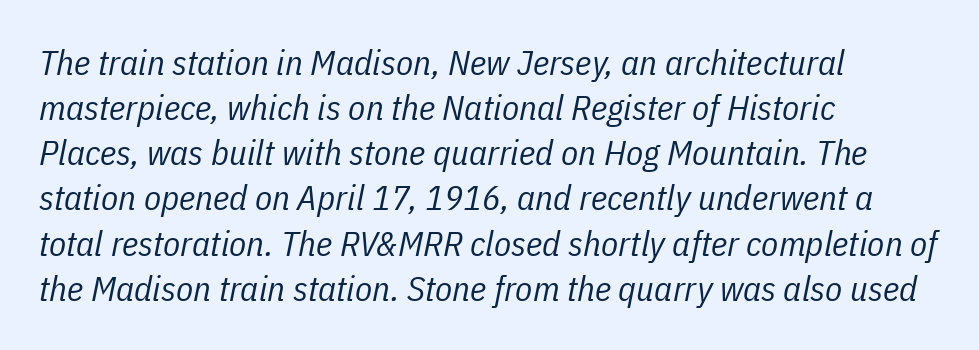
The image shows 35 px regular-weight, condensed type, italic (leaning right); set left-aligned, normal line spacing (1.29x), normal letter spacing, not underlined; low stroke contrast and a medium x-height.
